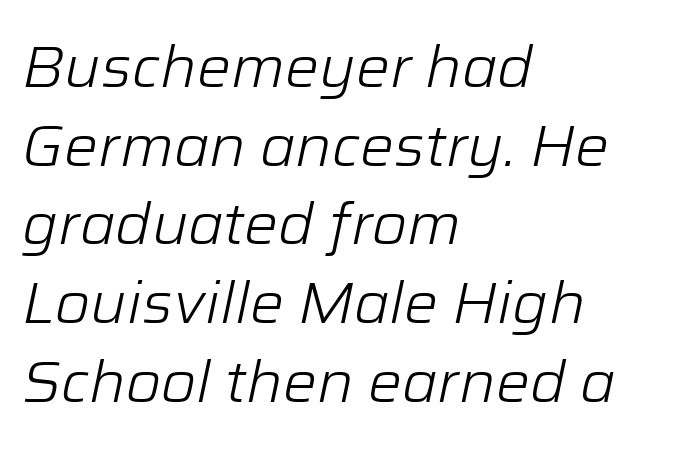
{"italic": "yes", "lean": "right", "slant_degrees": 12, "bold": "no", "weight": "light", "width": "normal", "stroke_contrast": "low", "x_height": "medium", "monospaced": "no", "underline": "no", "align": "left", "line_spacing": "normal", "line_spacing_ratio": 1.38, "letter_spacing": "normal", "letter_spacing_em": 0.0, "glyph_px": 57}
